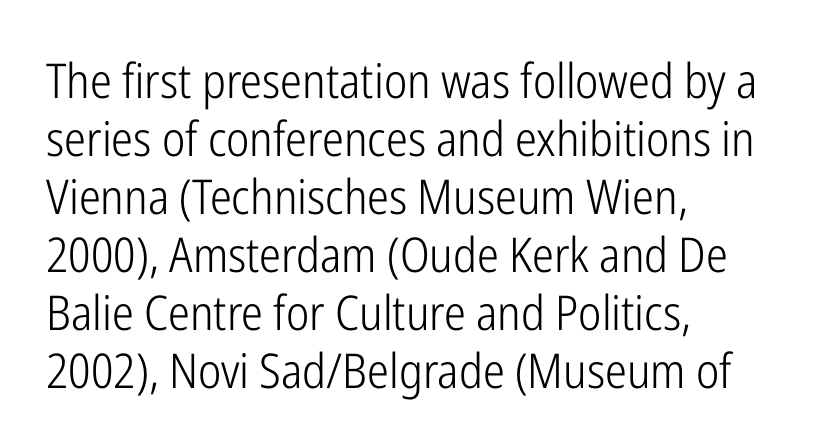
{"serif": "no", "italic": "no", "bold": "no", "weight": "light", "width": "condensed", "stroke_contrast": "low", "x_height": "medium", "monospaced": "no", "underline": "no", "align": "left", "line_spacing_ratio": 1.21, "letter_spacing": "normal", "letter_spacing_em": 0.0, "glyph_px": 48}
